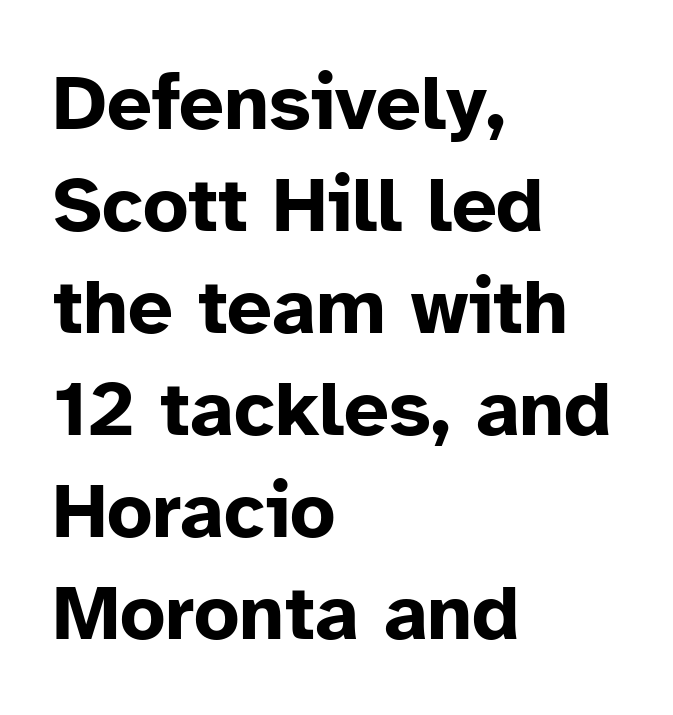
{"serif": "no", "italic": "no", "bold": "yes", "weight": "bold", "width": "normal", "stroke_contrast": "low", "x_height": "medium", "monospaced": "no", "underline": "no", "align": "left", "line_spacing": "normal", "line_spacing_ratio": 1.29, "letter_spacing": "normal", "letter_spacing_em": 0.0, "glyph_px": 79}
